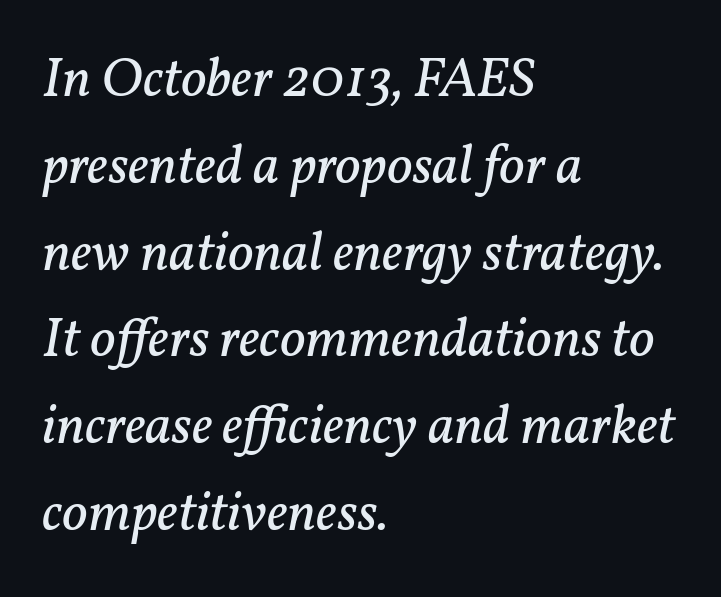
Q: Is the text bold? A: No.
Q: Is the text italic (slanted)? A: Yes, it leans right by about 11 degrees.
Q: Is the typeface a serif or a sans-serif typeface? A: Serif.
Q: Is the text underlined? A: No.
Q: How is the paragraph aligned? A: Left-aligned.
Q: Is the spacing between letters normal or unusually wide? A: Normal.
Q: Is the spacing between lines tight, normal or loose? A: Normal.
Q: Width (condensed, normal, or wide)? A: Normal.
Q: Stroke contrast? A: Low.
Q: x-height? A: Medium.
Q: Monospaced? A: No.
